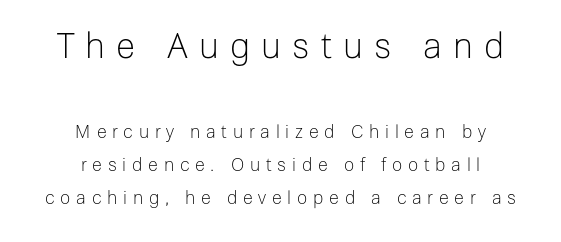
The rendering positions every line midway between the sides. The letters advance in unequal steps, a hallmark of proportional type. Check the space under the baseline: it is left empty. Ordinary non-slanted type is in use.
